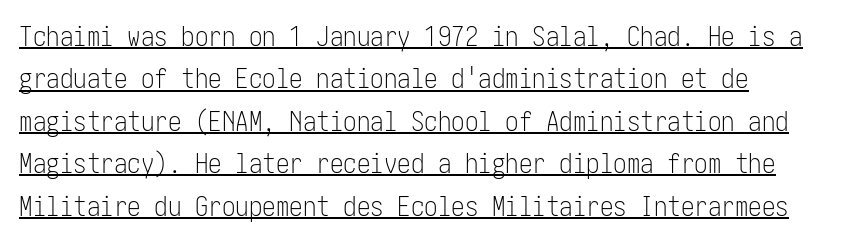
{"italic": "no", "bold": "no", "underline": "yes", "align": "left", "line_spacing": "normal", "line_spacing_ratio": 1.57, "letter_spacing": "normal", "letter_spacing_em": 0.0, "glyph_px": 27}
